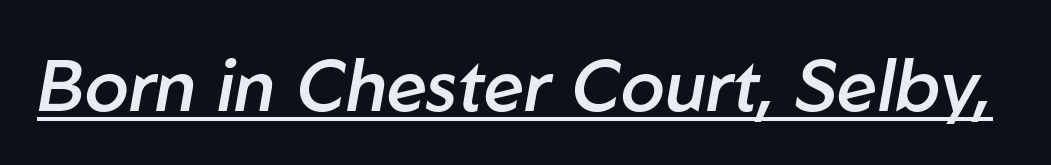
The image shows 72 px semibold type, italic (leaning right); set normal letter spacing, underlined; low stroke contrast and a medium x-height.
